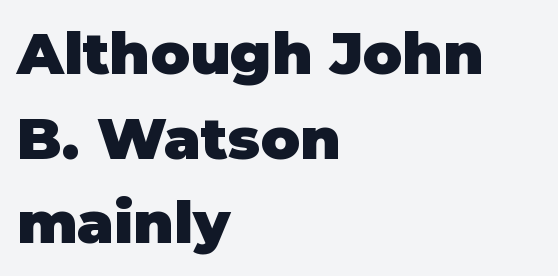
Q: Is the text bold? A: Yes.
Q: Is the text italic (slanted)? A: No, it is upright.
Q: Is the typeface a serif or a sans-serif typeface? A: Sans-serif.
Q: Is the text underlined? A: No.
Q: How is the paragraph aligned? A: Left-aligned.
Q: Is the spacing between letters normal or unusually wide? A: Normal.
Q: Is the spacing between lines tight, normal or loose? A: Normal.
Q: Width (condensed, normal, or wide)? A: Normal.
Q: Stroke contrast? A: Low.
Q: x-height? A: Large.
Q: Monospaced? A: No.
